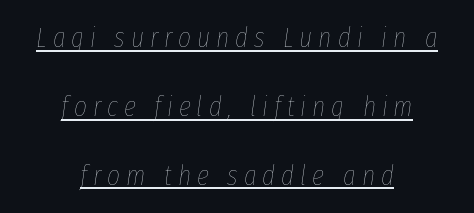
The image shows 28 px thin, condensed type, italic (leaning right); set centered, loose line spacing (2.46x), unusually wide letter spacing (+0.21 em), underlined; low stroke contrast and a medium x-height.
